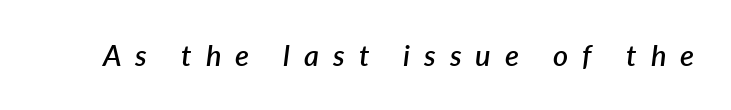
The image shows 29 px semibold type, italic (leaning right); set unusually wide letter spacing (+0.48 em), not underlined; low stroke contrast and a medium x-height.
